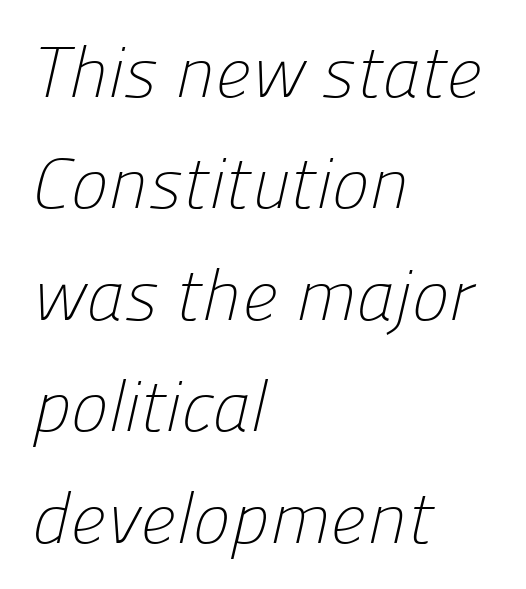
Is this a heavy cut? Hardly; it is regular or lighter. The characters display no serif detailing; their extremities are plain. A typesetter would call this zero additional tracking. Underline: absent. Evenly set lines give the paragraph a standard silhouette. This sample has the flowing, uneven cadence of proportional lettering.
